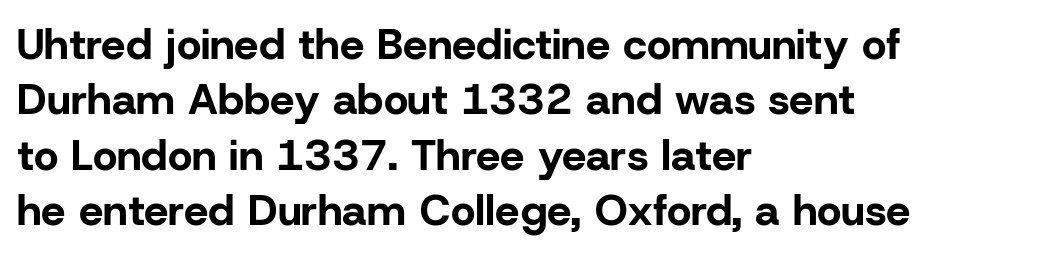
The image shows 43 px bold sans-serif type, upright; set left-aligned, normal line spacing (1.29x), normal letter spacing, not underlined; low stroke contrast and a medium x-height.
